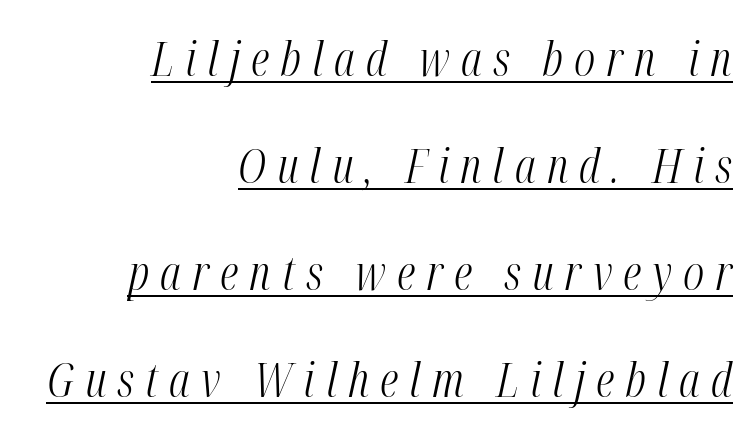
The weight tops out at a normal text grade. Each letter keeps its own natural width here, so spacing adapts to shape. Does the leading feel generous? Absolutely, it's lavish. Underlining? Definitely there.
